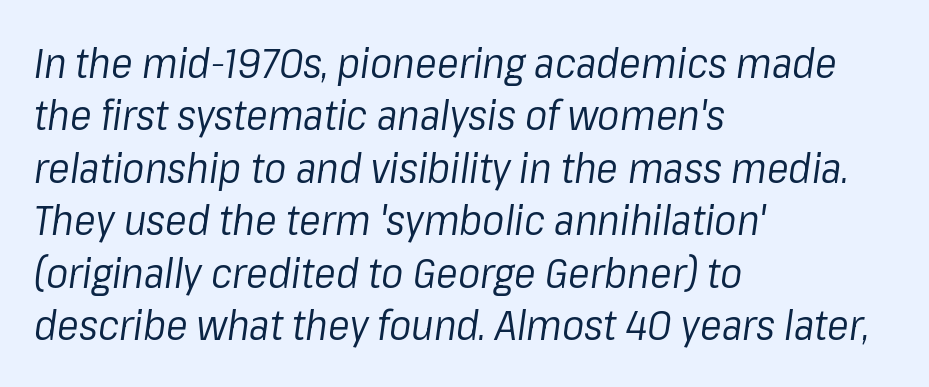
Q: Is the text bold? A: No.
Q: Is the text italic (slanted)? A: Yes, it leans right by about 8 degrees.
Q: Is the text underlined? A: No.
Q: How is the paragraph aligned? A: Left-aligned.
Q: Is the spacing between letters normal or unusually wide? A: Normal.
Q: Is the spacing between lines tight, normal or loose? A: Normal.
Q: Width (condensed, normal, or wide)? A: Normal.
Q: Stroke contrast? A: Low.
Q: x-height? A: Medium.
Q: Monospaced? A: No.
